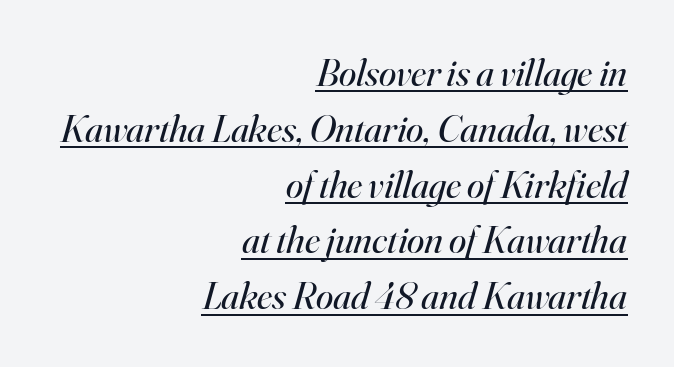
{"serif": "yes", "italic": "yes", "lean": "right", "slant_degrees": 16, "bold": "no", "weight": "regular", "width": "normal", "stroke_contrast": "high", "x_height": "small", "monospaced": "no", "underline": "yes", "align": "right", "line_spacing": "normal", "line_spacing_ratio": 1.43, "letter_spacing": "normal", "letter_spacing_em": 0.0, "glyph_px": 39}
